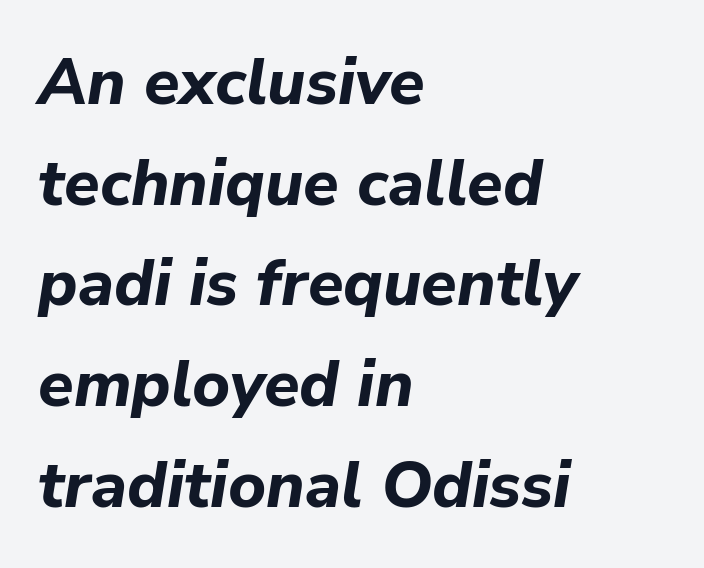
{"italic": "yes", "lean": "right", "slant_degrees": 9, "bold": "yes", "weight": "bold", "width": "normal", "stroke_contrast": "low", "x_height": "medium", "monospaced": "no", "underline": "no", "align": "left", "line_spacing": "normal", "line_spacing_ratio": 1.55, "letter_spacing": "normal", "letter_spacing_em": 0.0, "glyph_px": 65}
